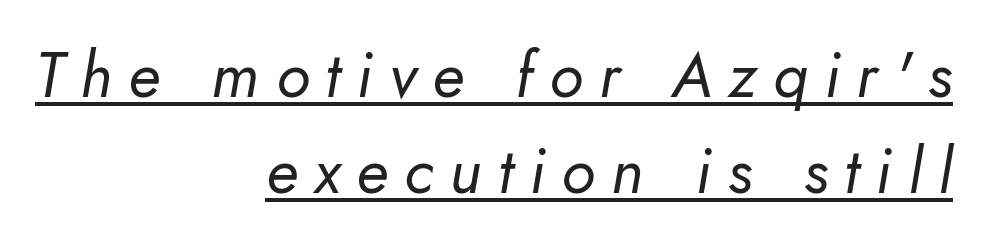
{"italic": "yes", "lean": "right", "slant_degrees": 10, "bold": "no", "weight": "regular", "width": "normal", "stroke_contrast": "low", "x_height": "small", "monospaced": "no", "underline": "yes", "align": "right", "line_spacing": "normal", "line_spacing_ratio": 1.52, "letter_spacing": "wide", "letter_spacing_em": 0.26, "glyph_px": 63}
